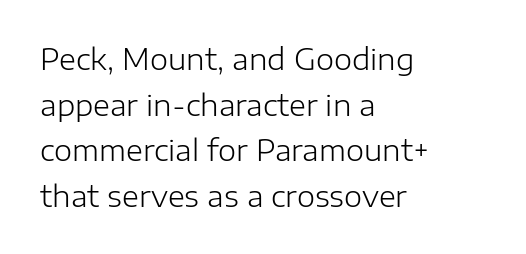
Q: Is the text bold? A: No.
Q: Is the text italic (slanted)? A: No, it is upright.
Q: Is the typeface a serif or a sans-serif typeface? A: Sans-serif.
Q: Is the text underlined? A: No.
Q: How is the paragraph aligned? A: Left-aligned.
Q: Is the spacing between letters normal or unusually wide? A: Normal.
Q: Is the spacing between lines tight, normal or loose? A: Normal.
Q: Width (condensed, normal, or wide)? A: Normal.
Q: Stroke contrast? A: Low.
Q: x-height? A: Medium.
Q: Monospaced? A: No.
